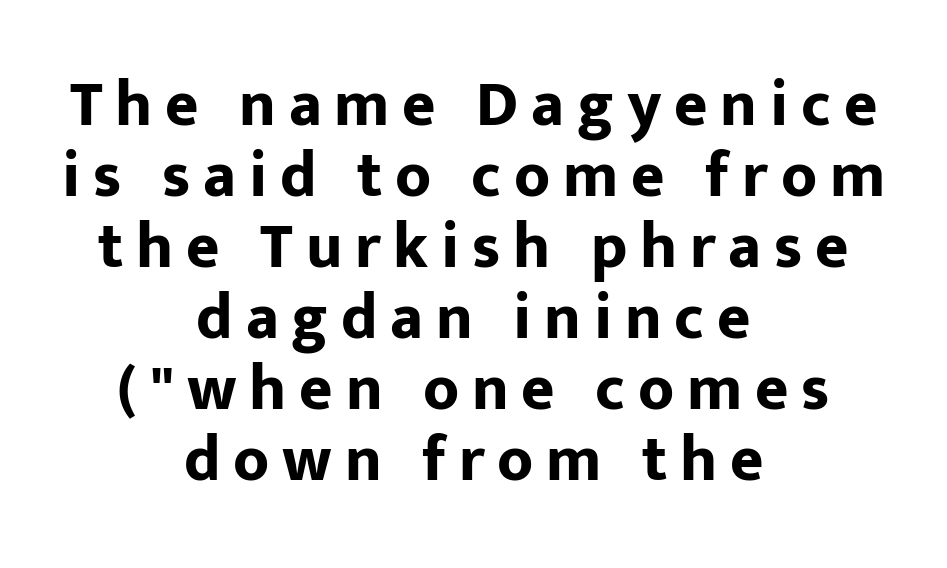
{"serif": "no", "italic": "no", "bold": "yes", "weight": "bold", "width": "normal", "stroke_contrast": "low", "x_height": "medium", "monospaced": "no", "underline": "no", "align": "center", "line_spacing": "tight", "line_spacing_ratio": 1.11, "letter_spacing": "wide", "letter_spacing_em": 0.2, "glyph_px": 64}
